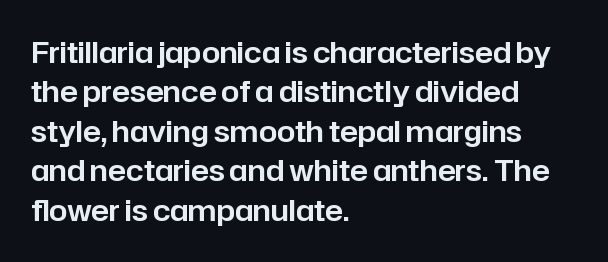
Visually the block forms a straight wall on the left and a jagged coastline on the right. How are the letters spaced? Ordinarily, with no added tracking. The font family rendered here belongs to the sans-serif group. Upright lettering throughout. Underlining? Definitely not there. Compared with typical paragraphs, the rows here are spaced about the same.
